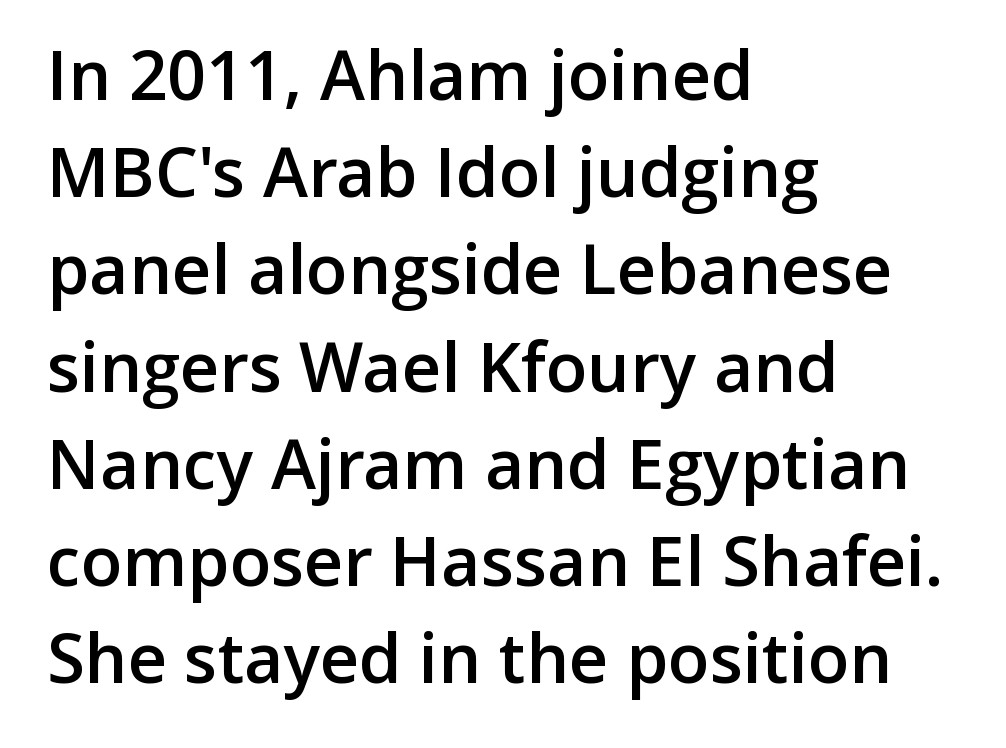
Q: Is the text bold? A: Semi-bold.
Q: Is the text italic (slanted)? A: No, it is upright.
Q: Is the typeface a serif or a sans-serif typeface? A: Sans-serif.
Q: Is the text underlined? A: No.
Q: How is the paragraph aligned? A: Left-aligned.
Q: Is the spacing between letters normal or unusually wide? A: Normal.
Q: Is the spacing between lines tight, normal or loose? A: Normal.
Q: Width (condensed, normal, or wide)? A: Normal.
Q: Stroke contrast? A: Low.
Q: x-height? A: Medium.
Q: Monospaced? A: No.
